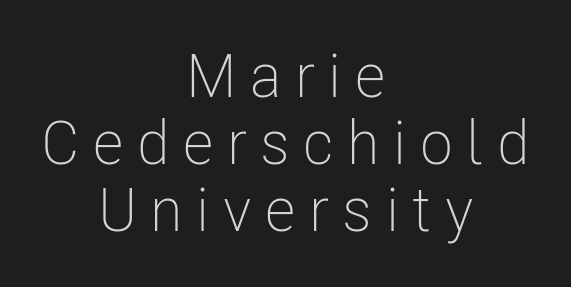
{"serif": "no", "italic": "no", "bold": "no", "weight": "light", "width": "condensed", "stroke_contrast": "low", "x_height": "medium", "monospaced": "no", "underline": "no", "align": "center", "line_spacing": "tight", "line_spacing_ratio": 1.1, "letter_spacing": "wide", "letter_spacing_em": 0.22, "glyph_px": 61}
